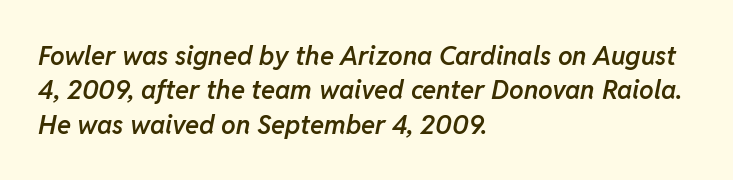
The face used here has a pronounced slope to its letters. Inter-character spacing is left at the font's built-in metrics. How heavy is the stroke? Medium-heavy — a semibold, shy of bold. This rendering uses left alignment, leaving the right contour irregular. Descenders hang freely into open space.
